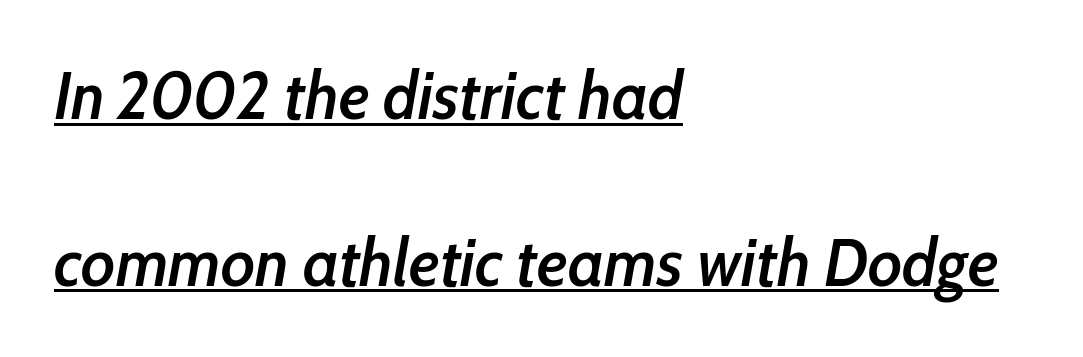
The image shows 67 px semibold, condensed type, italic (leaning right); set left-aligned, loose line spacing (2.49x), normal letter spacing, underlined; low stroke contrast and a medium x-height.
